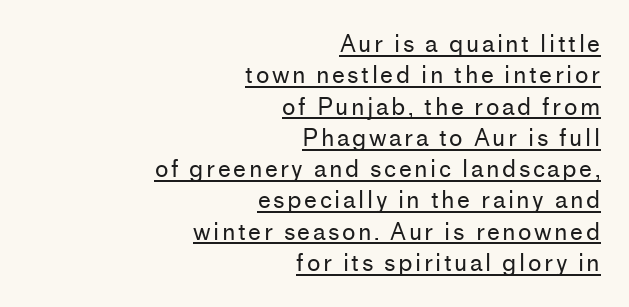
Q: Is the text bold? A: No.
Q: Is the text italic (slanted)? A: No, it is upright.
Q: Is the text underlined? A: Yes.
Q: How is the paragraph aligned? A: Right-aligned.
Q: Is the spacing between lines tight, normal or loose? A: Normal.
